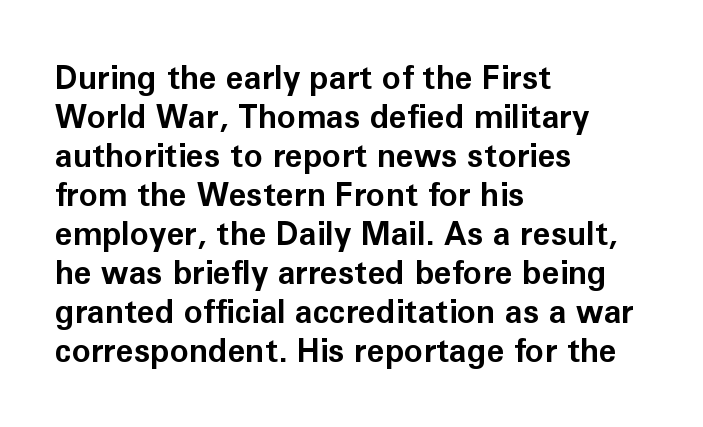
Casual observation: everything's shoved over to the left. Looks like regular typesetting: each glyph gets only the width it needs. Typographically, this falls in the sans-serif category. This is heavy type, rendered in bold. Every stem runs plumb, perpendicular to the baseline. Glance below the letters and you will spot only blank space.
